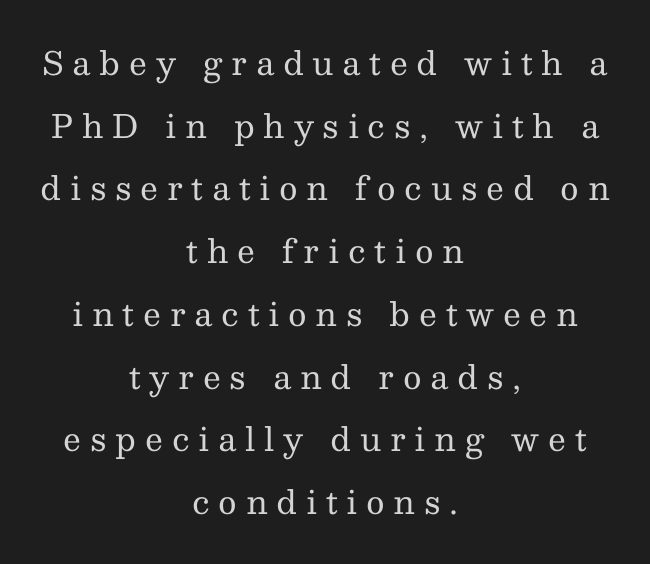
Q: Is the text bold? A: No.
Q: Is the text italic (slanted)? A: No, it is upright.
Q: Is the typeface a serif or a sans-serif typeface? A: Serif.
Q: Is the text underlined? A: No.
Q: How is the paragraph aligned? A: Centered.
Q: Is the spacing between letters normal or unusually wide? A: Unusually wide.
Q: Is the spacing between lines tight, normal or loose? A: Loose.
Q: Width (condensed, normal, or wide)? A: Normal.
Q: Stroke contrast? A: Medium.
Q: x-height? A: Medium.
Q: Monospaced? A: No.
